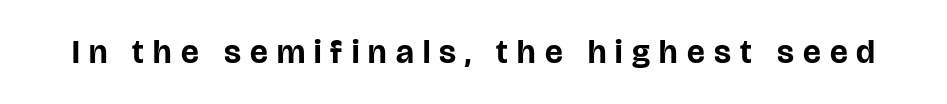
{"serif": "no", "italic": "no", "bold": "yes", "weight": "bold", "width": "normal", "stroke_contrast": "low", "x_height": "large", "monospaced": "no", "underline": "no", "letter_spacing": "wide", "letter_spacing_em": 0.28, "glyph_px": 33}
